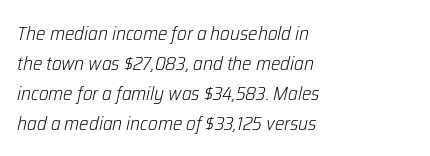
{"italic": "yes", "lean": "right", "slant_degrees": 12, "bold": "no", "underline": "no", "align": "left", "line_spacing": "normal", "line_spacing_ratio": 1.5, "letter_spacing": "normal", "letter_spacing_em": 0.0, "glyph_px": 20}
